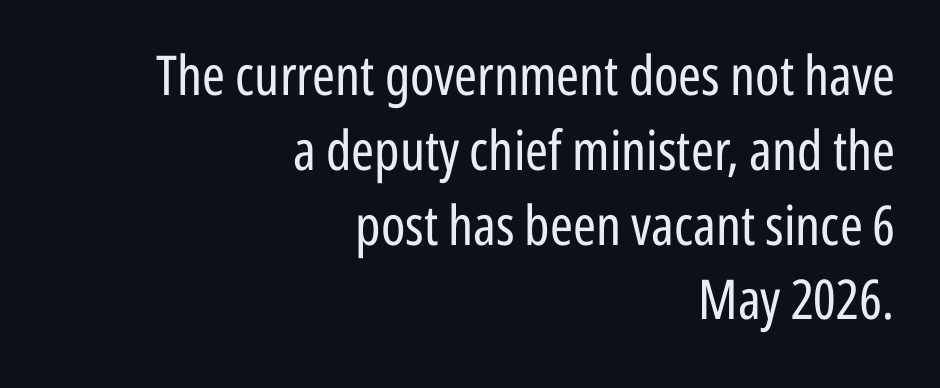
Q: Is the text bold? A: No.
Q: Is the text italic (slanted)? A: No, it is upright.
Q: Is the typeface a serif or a sans-serif typeface? A: Sans-serif.
Q: Is the text underlined? A: No.
Q: How is the paragraph aligned? A: Right-aligned.
Q: Is the spacing between letters normal or unusually wide? A: Normal.
Q: Is the spacing between lines tight, normal or loose? A: Normal.
Q: Width (condensed, normal, or wide)? A: Condensed.
Q: Stroke contrast? A: Low.
Q: x-height? A: Medium.
Q: Monospaced? A: No.
